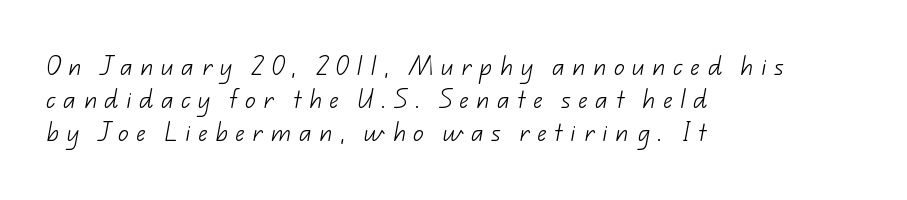
Q: Is the text bold? A: No.
Q: Is the text underlined? A: No.
Q: How is the paragraph aligned? A: Left-aligned.
Q: Is the spacing between letters normal or unusually wide? A: Unusually wide.
Q: Is the spacing between lines tight, normal or loose? A: Normal.
